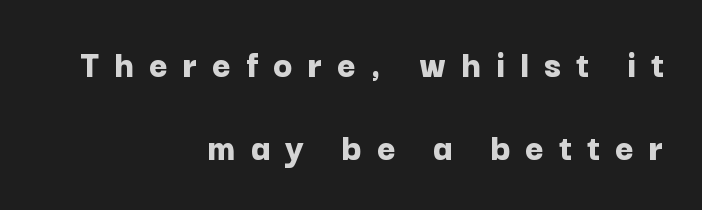
The face used here is proportionally spaced, like ordinary book or web type. Italic: no, the glyphs are upright roman. Short note: letters widely spaced. Loosely led — the rows are spread out. The rag falls on the left side of this text block. The font is running at its bold setting.
